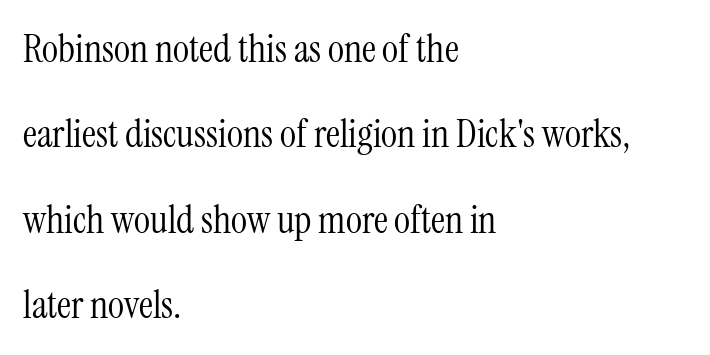
Q: Is the text bold? A: No.
Q: Is the text italic (slanted)? A: No, it is upright.
Q: Is the typeface a serif or a sans-serif typeface? A: Serif.
Q: Is the text underlined? A: No.
Q: How is the paragraph aligned? A: Left-aligned.
Q: Is the spacing between letters normal or unusually wide? A: Normal.
Q: Is the spacing between lines tight, normal or loose? A: Loose.
Q: Width (condensed, normal, or wide)? A: Condensed.
Q: Stroke contrast? A: Medium.
Q: x-height? A: Medium.
Q: Monospaced? A: No.
